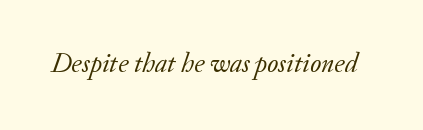
The image shows 27 px text type, italic (leaning right); set normal letter spacing, not underlined.
